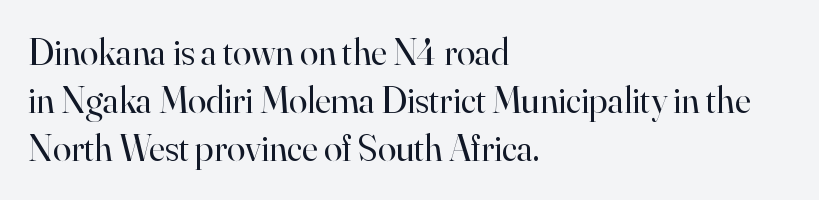
The image shows 37 px regular-weight serif type, upright; set left-aligned, normal line spacing (1.3x), normal letter spacing, not underlined; high stroke contrast and a small x-height.
